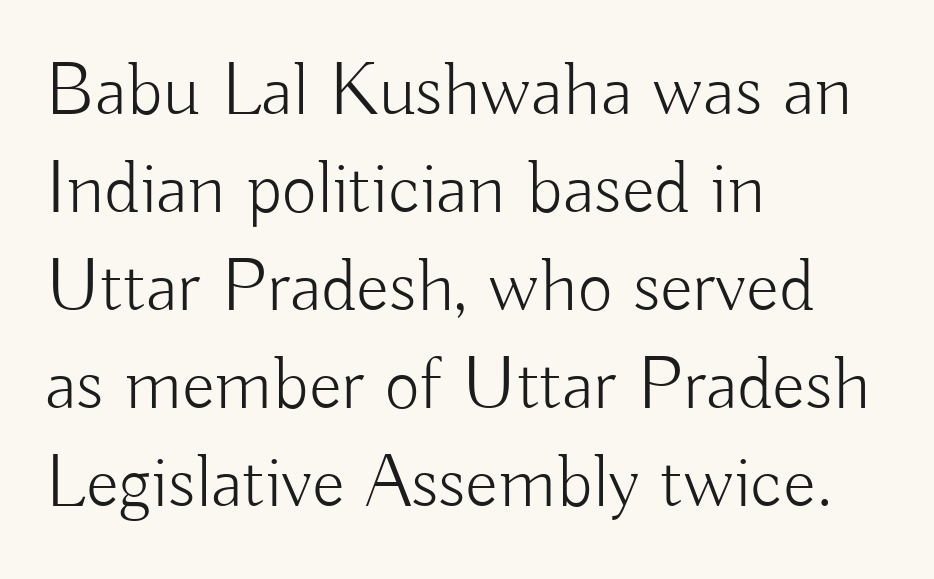
{"serif": "no", "italic": "no", "bold": "no", "weight": "light", "width": "normal", "stroke_contrast": "low", "x_height": "small", "monospaced": "no", "underline": "no", "align": "left", "line_spacing": "normal", "line_spacing_ratio": 1.29, "letter_spacing": "normal", "letter_spacing_em": 0.0, "glyph_px": 76}
